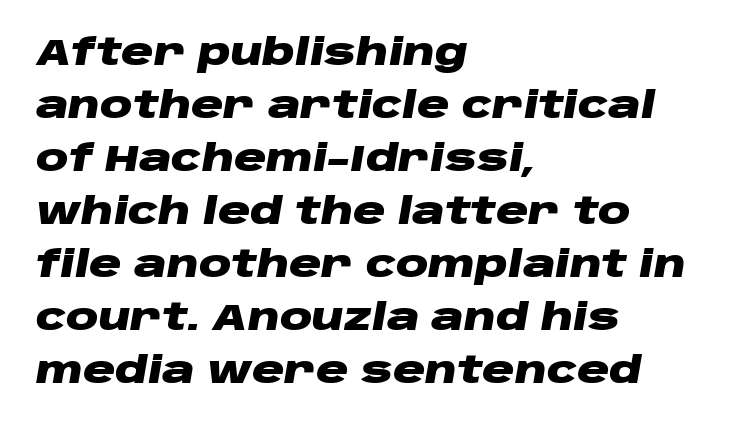
In terms of letterspacing, this is plain default setting. The leading is moderate, giving the passage an even texture. Every character sits at an angle, as italics do. These lines are rendered in a variable-pitch font.
